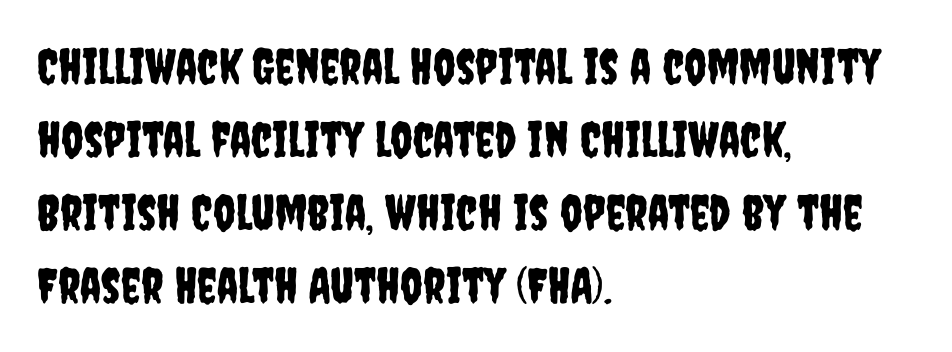
Q: Is the text italic (slanted)? A: No, it is upright.
Q: Is the typeface a serif or a sans-serif typeface? A: Sans-serif.
Q: Is the text underlined? A: No.
Q: How is the paragraph aligned? A: Left-aligned.
Q: Is the spacing between letters normal or unusually wide? A: Normal.
Q: Is the spacing between lines tight, normal or loose? A: Normal.
Q: Width (condensed, normal, or wide)? A: Condensed.
Q: Stroke contrast? A: Low.
Q: x-height? A: Large.
Q: Monospaced? A: No.
